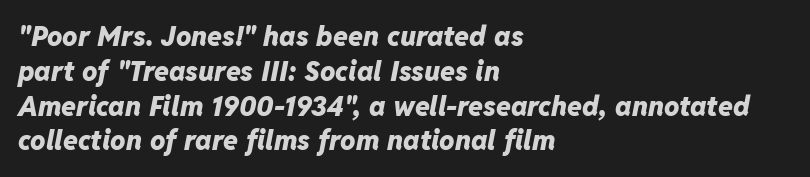
{"italic": "yes", "lean": "right", "slant_degrees": 11, "bold": "yes", "underline": "no", "align": "left", "line_spacing": "normal", "line_spacing_ratio": 1.29, "letter_spacing": "normal", "letter_spacing_em": 0.0, "glyph_px": 27}
